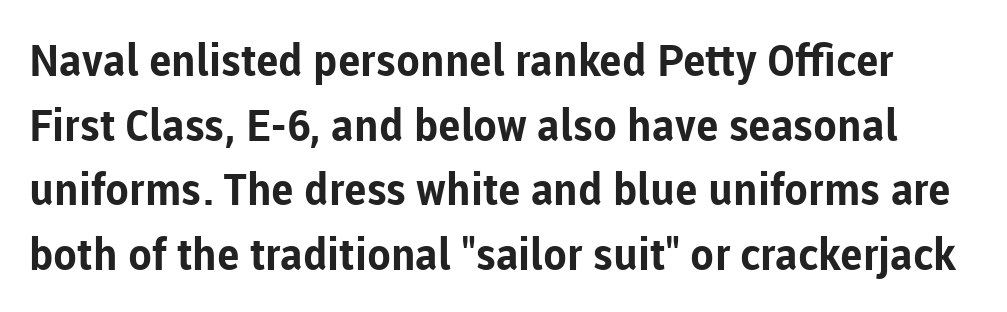
Q: Is the text bold? A: Yes.
Q: Is the text italic (slanted)? A: No, it is upright.
Q: Is the typeface a serif or a sans-serif typeface? A: Sans-serif.
Q: Is the text underlined? A: No.
Q: Is the spacing between letters normal or unusually wide? A: Normal.
Q: Is the spacing between lines tight, normal or loose? A: Normal.
Q: Width (condensed, normal, or wide)? A: Normal.
Q: Stroke contrast? A: Low.
Q: x-height? A: Medium.
Q: Monospaced? A: No.
